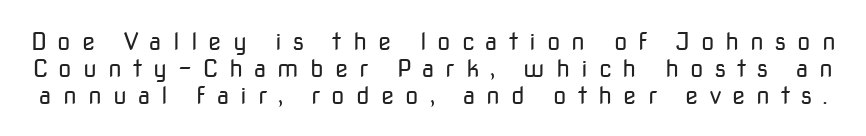
The tracking jumps out immediately: characters are airy and widely separated. The designer dialed line spacing down below the default. The string is rendered with underlining switched off. The specimen reads as upright at a glance.
